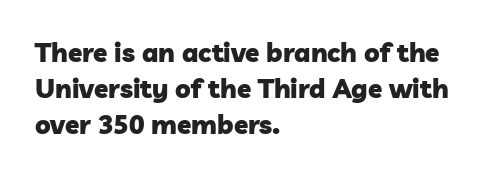
{"bold": "yes", "underline": "no", "align": "left", "line_spacing": "normal", "line_spacing_ratio": 1.38, "letter_spacing": "normal", "letter_spacing_em": 0.0, "glyph_px": 26}
